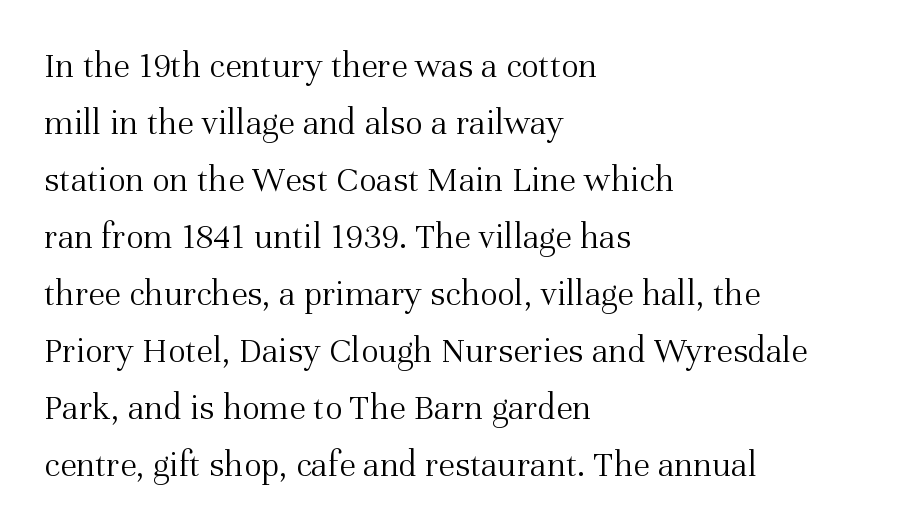
A normal amount of white space separates one row of letters from the next. The face used here is proportionally spaced, like ordinary book or web type. Look at the bottom of the vertical strokes: they flare into serifs here. These lines were composed using upright roman letters. Weight: in the light-to-regular range.
